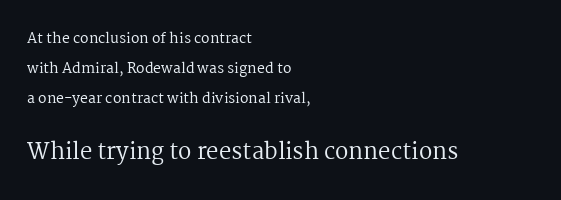
{"italic": "no", "bold": "no", "underline": "no", "align": "left", "line_spacing": "loose", "line_spacing_ratio": 2.14, "letter_spacing": "normal", "letter_spacing_em": 0.0, "larger_block": "second", "size_ratio": 1.57, "glyph_px": 22}
